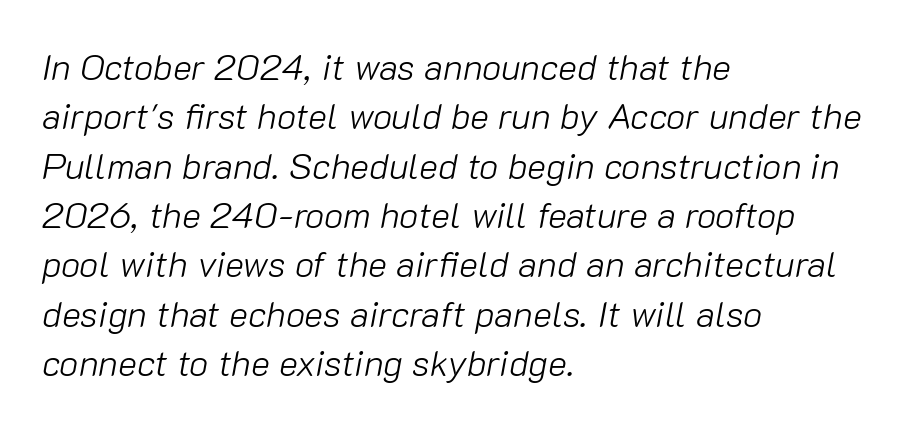
{"italic": "yes", "lean": "right", "slant_degrees": 10, "bold": "no", "weight": "light", "width": "normal", "stroke_contrast": "low", "x_height": "medium", "monospaced": "no", "underline": "no", "align": "left", "line_spacing": "normal", "line_spacing_ratio": 1.37, "letter_spacing": "normal", "letter_spacing_em": 0.0, "glyph_px": 36}
